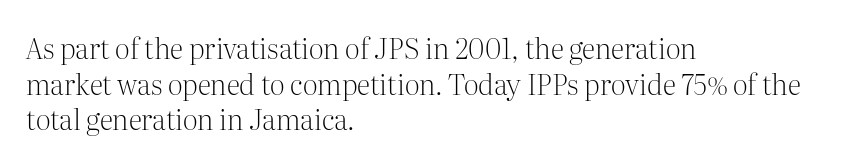
Visually the block forms a straight wall on the left and a jagged coastline on the right. Underline: absent. The face used here is rendered with its standard letterfit. Stroke mass is kept to a normal reading level or below. The specimen reads as upright at a glance. Note: serifs present on the glyphs.
